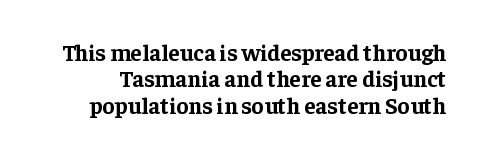
The image shows 23 px bold type, upright; set tight line spacing (1.15x), normal letter spacing, not underlined.
